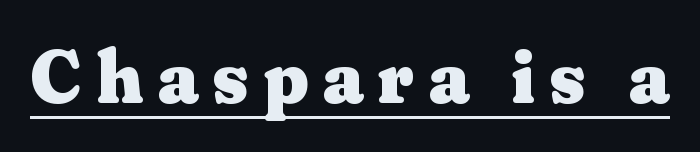
Q: Is the text bold? A: Yes.
Q: Is the text italic (slanted)? A: No, it is upright.
Q: Is the typeface a serif or a sans-serif typeface? A: Serif.
Q: Is the text underlined? A: Yes.
Q: Width (condensed, normal, or wide)? A: Wide.
Q: Stroke contrast? A: Medium.
Q: x-height? A: Medium.
Q: Monospaced? A: No.
